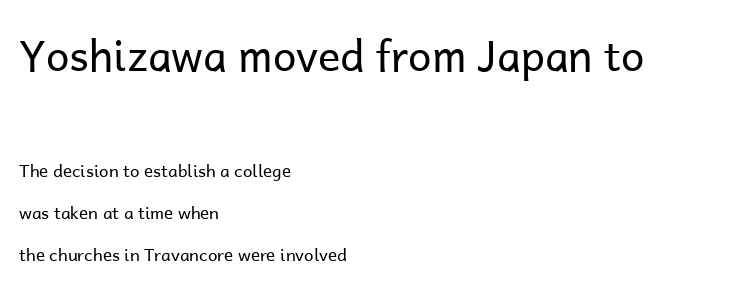
Here the first block reads like a headline and the second like body copy. Looks like regular typesetting: each glyph gets only the width it needs. Quick note: underline off. The strokes carry an ordinary text weight at most. The space between consecutive lines is lavish.
